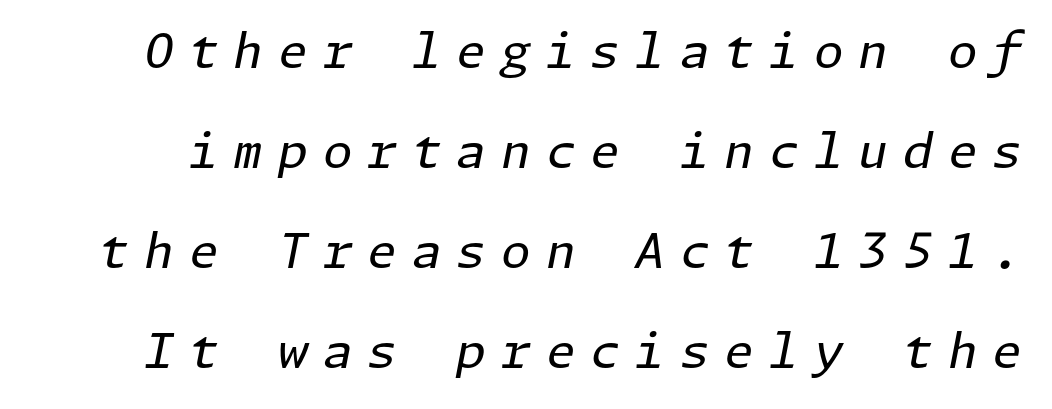
The image shows 48 px regular-weight type, italic (leaning right); set loose line spacing (2.08x), unusually wide letter spacing (+0.31 em), not underlined; low stroke contrast and a medium x-height.
